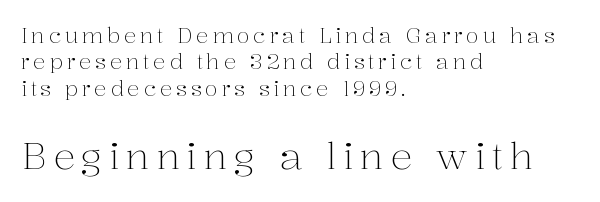
Q: Is the text bold? A: No.
Q: Is the text italic (slanted)? A: No, it is upright.
Q: Is the typeface a serif or a sans-serif typeface? A: Serif.
Q: Is the text underlined? A: No.
Q: How is the paragraph aligned? A: Left-aligned.
Q: Is the spacing between lines tight, normal or loose? A: Normal.
Q: Which block of text is set in a larger size, the first (top) or the second (bottom)? A: The second (bottom) one.
Q: Width (condensed, normal, or wide)? A: Normal.
Q: Stroke contrast? A: Medium.
Q: x-height? A: Medium.
Q: Monospaced? A: No.
